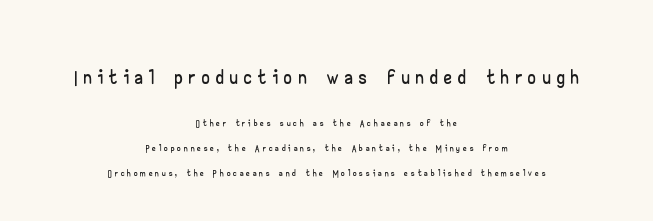
{"serif": "no", "italic": "no", "width": "wide", "stroke_contrast": "low", "x_height": "small", "monospaced": "no", "underline": "no", "align": "center", "line_spacing_ratio": 1.77, "letter_spacing": "wide", "letter_spacing_em": 0.23, "larger_block": "first", "size_ratio": 2.14, "glyph_px": 30}
